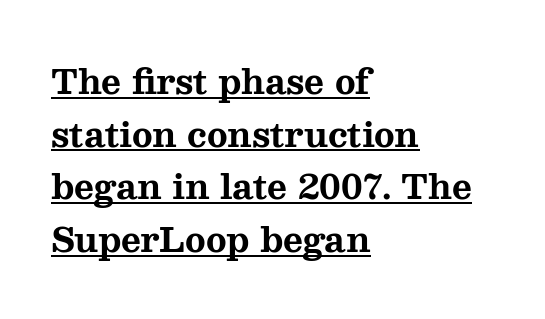
{"serif": "yes", "italic": "no", "bold": "yes", "weight": "bold", "width": "wide", "stroke_contrast": "medium", "x_height": "medium", "monospaced": "no", "underline": "yes", "align": "left", "line_spacing": "normal", "line_spacing_ratio": 1.55, "letter_spacing": "normal", "letter_spacing_em": 0.0, "glyph_px": 34}
